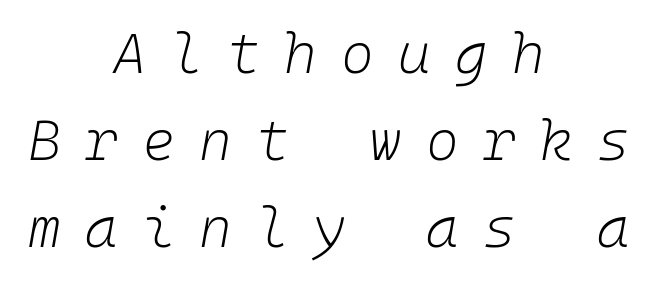
The setting favours the middle, as headings and verse often do. The vertical gap from one line to the next is medium. Stroke mass is kept to a normal reading level or below. The rendering applies a slant to the glyphs. The tracking jumps out immediately: characters are airy and widely separated.
